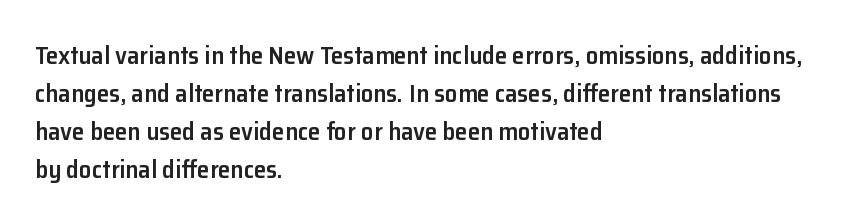
A roman cut, with each character standing at attention. The type is set solid horizontally, with unmodified tracking. These lines stack with their left ends in a neat column. Each glyph is drawn with semibold strokes, heavier than normal yet not fully bold.
